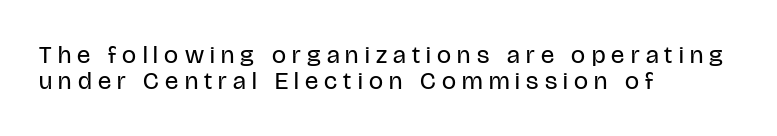
{"italic": "no", "bold": "no", "underline": "no", "align": "left", "line_spacing": "tight", "line_spacing_ratio": 1.05, "letter_spacing": "wide", "letter_spacing_em": 0.25, "glyph_px": 25}
